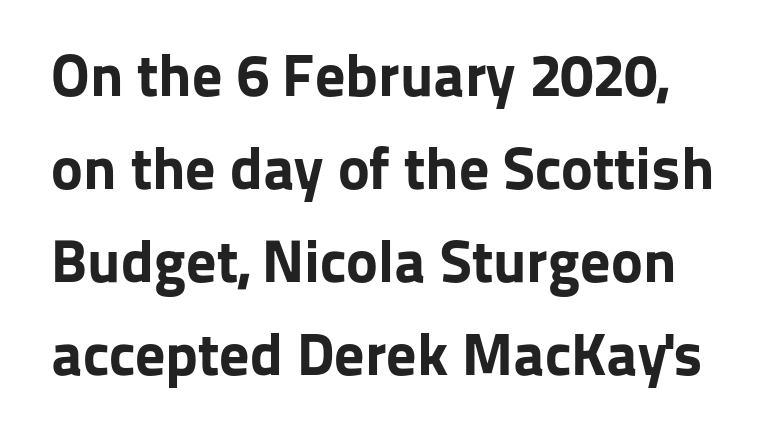
Q: Is the text bold? A: Yes.
Q: Is the text italic (slanted)? A: No, it is upright.
Q: Is the typeface a serif or a sans-serif typeface? A: Sans-serif.
Q: Is the text underlined? A: No.
Q: Is the spacing between letters normal or unusually wide? A: Normal.
Q: Is the spacing between lines tight, normal or loose? A: Normal.
Q: Width (condensed, normal, or wide)? A: Normal.
Q: Stroke contrast? A: Low.
Q: x-height? A: Medium.
Q: Monospaced? A: No.
